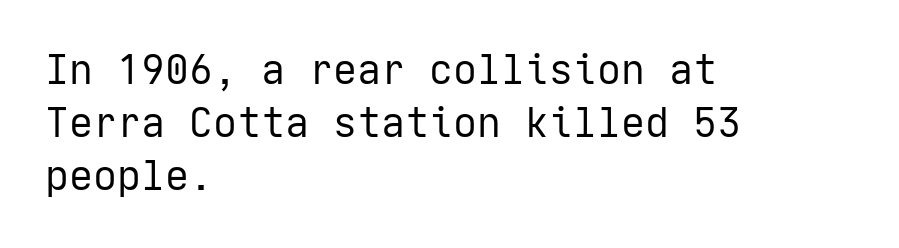
{"serif": "no", "italic": "no", "bold": "no", "weight": "regular", "width": "normal", "stroke_contrast": "low", "x_height": "medium", "underline": "no", "align": "left", "line_spacing": "normal", "line_spacing_ratio": 1.33, "letter_spacing": "normal", "letter_spacing_em": 0.0, "glyph_px": 40}
